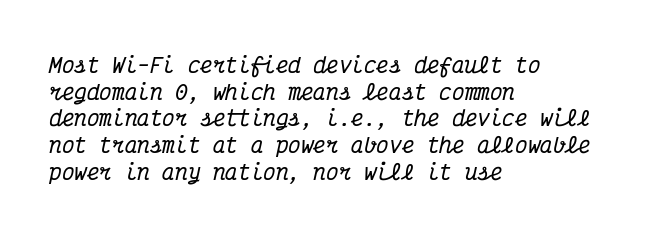
The passage shown leans; its letterforms are oblique. Spacing between characters is what you'd get straight out of the box. The typesetter chose a ragged-right arrangement here. Only glyphs here, with clear space below each row. The block of text has a typical density, with ordinary space between rows.
